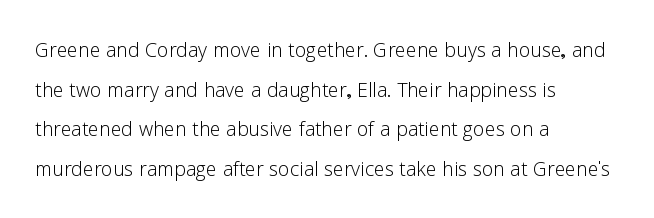
The block of text has a typical density, with ordinary space between rows. The line texture is even and compact thanks to regular tracking. Nothing heavy about these letters — not bold at all. Which margin do the lines hug? The left one — the right edge is uneven.
